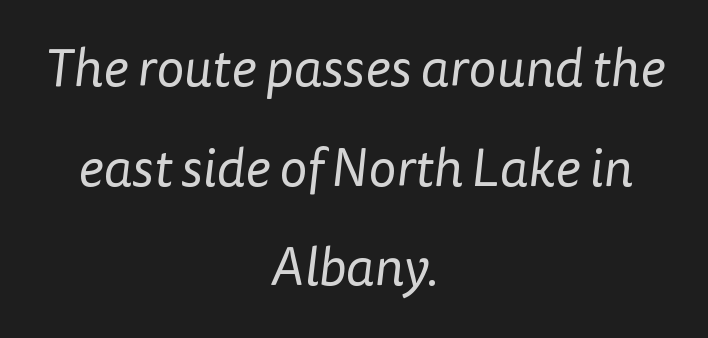
Nobody touched the tracking dial on this one. Do the characters align in a grid? No, the font is proportional. Notice how the passage keeps no hard edge, just a central spine. The face looks like a standard text weight, possibly lighter. Regarding serifs, this sample does without them.
